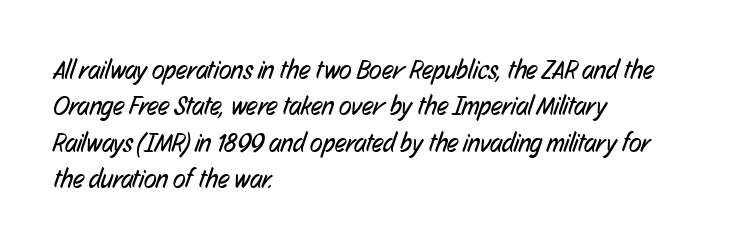
{"bold": "no", "underline": "no", "align": "left", "line_spacing": "normal", "line_spacing_ratio": 1.4, "letter_spacing": "normal", "letter_spacing_em": 0.0, "glyph_px": 26}
